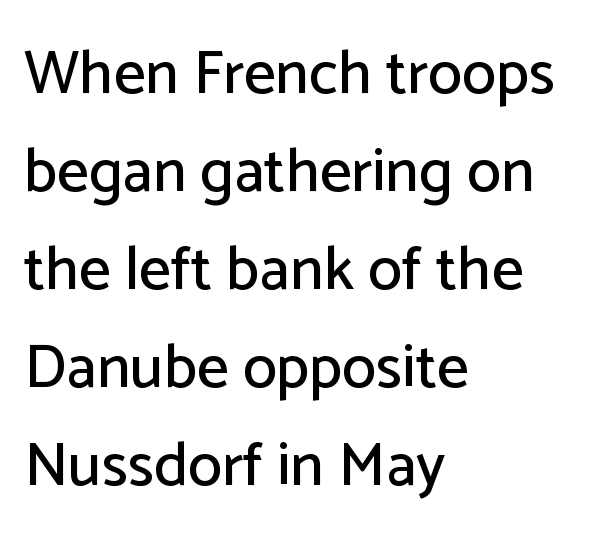
{"serif": "no", "italic": "no", "width": "normal", "stroke_contrast": "low", "x_height": "medium", "monospaced": "no", "underline": "no", "align": "left", "line_spacing": "normal", "line_spacing_ratio": 1.58, "letter_spacing": "normal", "letter_spacing_em": 0.0, "glyph_px": 62}
